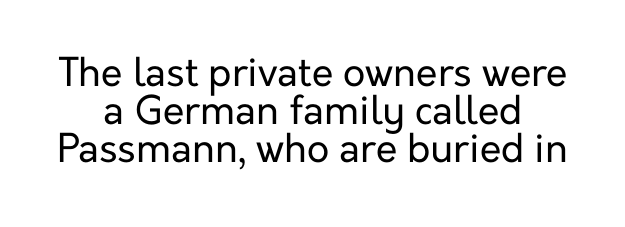
The image shows 39 px regular-weight sans-serif type, upright; set centered, tight line spacing (0.98x), normal letter spacing, not underlined; low stroke contrast and a medium x-height.
